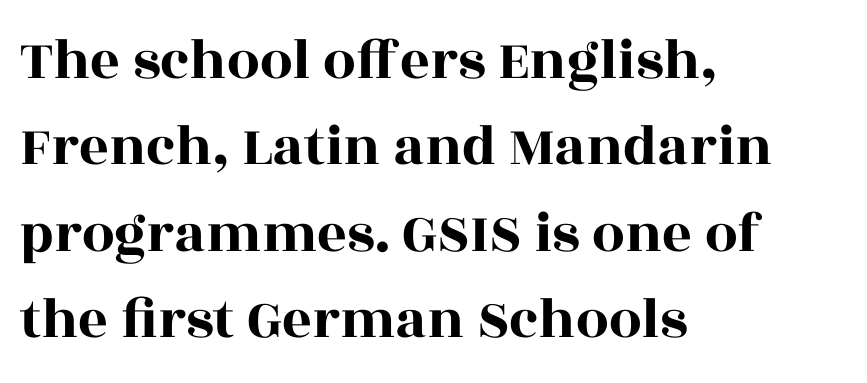
{"serif": "yes", "italic": "no", "width": "wide", "x_height": "large", "monospaced": "no", "underline": "no", "align": "left", "line_spacing": "normal", "line_spacing_ratio": 1.49, "letter_spacing": "normal", "letter_spacing_em": 0.0, "glyph_px": 58}
